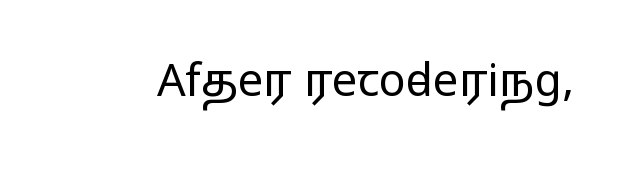
The image shows 45 px regular-weight, wide sans-serif type, upright; set normal letter spacing, not underlined; low stroke contrast and a medium x-height.
